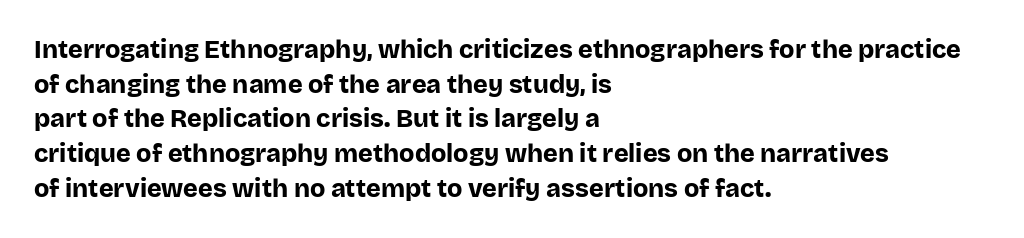
The image shows 25 px bold type, upright; set left-aligned, normal line spacing (1.39x), normal letter spacing, not underlined.
